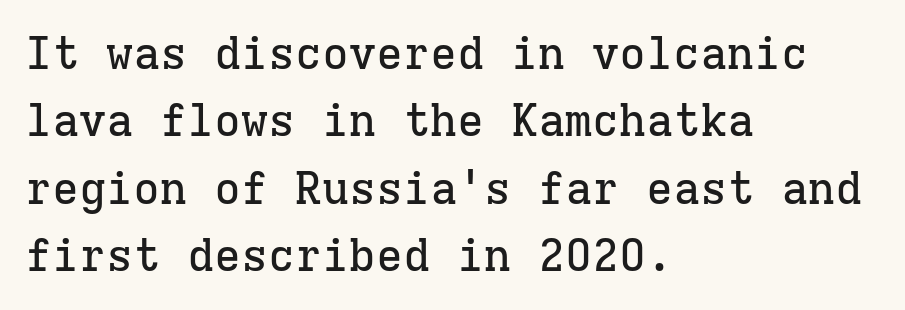
This is serif lettering, the kind often seen in printed books. The rendering uses a moderate line-height, typical for paragraphs. The face used here is monospaced, like something from a code editor. The paragraph shown leans on its left margin. Each row of text sits above clean, open space.
